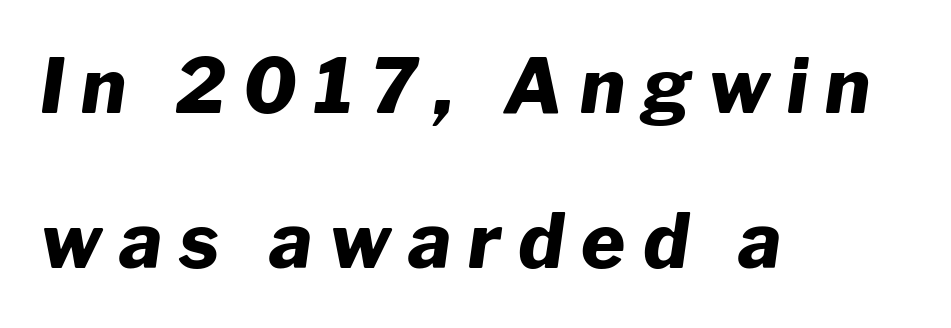
{"italic": "yes", "lean": "right", "slant_degrees": 8, "bold": "yes", "weight": "heavy", "width": "normal", "stroke_contrast": "low", "x_height": "medium", "monospaced": "no", "underline": "no", "align": "left", "line_spacing": "loose", "line_spacing_ratio": 2.07, "letter_spacing": "wide", "letter_spacing_em": 0.23, "glyph_px": 75}
